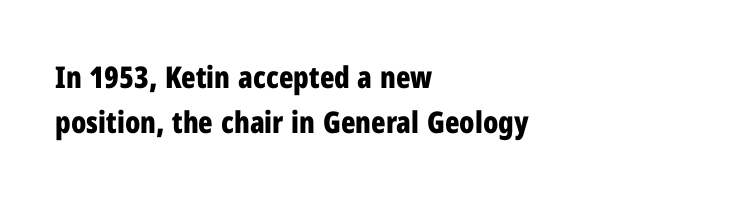
The image shows 30 px bold, condensed sans-serif type, upright; set left-aligned, normal line spacing (1.51x), normal letter spacing, not underlined; low stroke contrast and a medium x-height.
